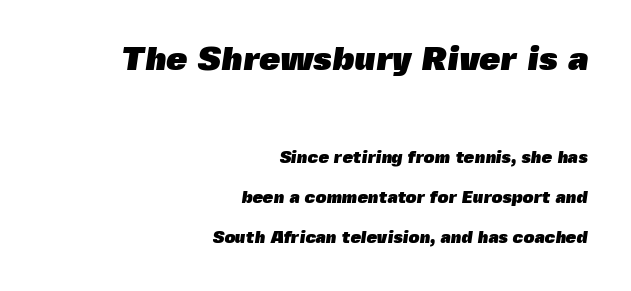
Q: Is the text bold? A: Yes.
Q: Is the typeface a serif or a sans-serif typeface? A: Sans-serif.
Q: Is the text underlined? A: No.
Q: How is the paragraph aligned? A: Right-aligned.
Q: Is the spacing between letters normal or unusually wide? A: Normal.
Q: Is the spacing between lines tight, normal or loose? A: Loose.
Q: Which block of text is set in a larger size, the first (top) or the second (bottom)? A: The first (top) one.
Q: Width (condensed, normal, or wide)? A: Normal.
Q: x-height? A: Medium.
Q: Monospaced? A: No.
